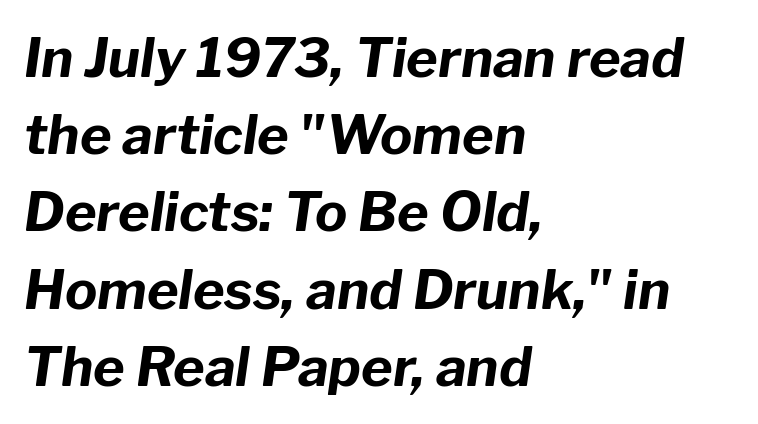
Q: Is the text bold? A: Yes.
Q: Is the text italic (slanted)? A: Yes, it leans right by about 8 degrees.
Q: Is the text underlined? A: No.
Q: How is the paragraph aligned? A: Left-aligned.
Q: Is the spacing between letters normal or unusually wide? A: Normal.
Q: Is the spacing between lines tight, normal or loose? A: Normal.
Q: Width (condensed, normal, or wide)? A: Normal.
Q: Stroke contrast? A: Low.
Q: x-height? A: Medium.
Q: Monospaced? A: No.
